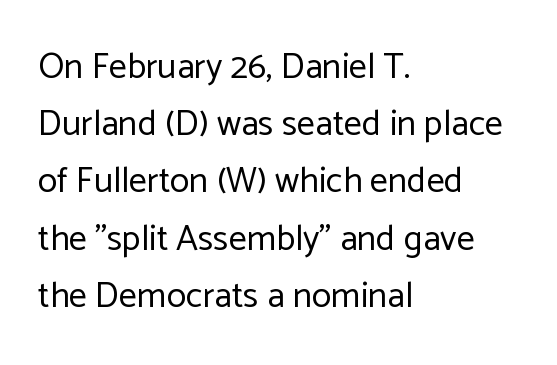
{"serif": "no", "italic": "no", "bold": "no", "weight": "regular", "width": "normal", "stroke_contrast": "low", "x_height": "medium", "monospaced": "no", "underline": "no", "align": "left", "line_spacing": "normal", "line_spacing_ratio": 1.59, "letter_spacing": "normal", "letter_spacing_em": 0.0, "glyph_px": 36}
